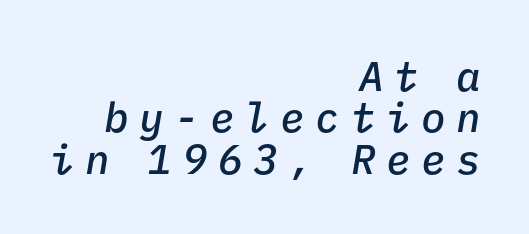
The area under the type is left untouched. Yep, that's italic — everything's leaning. Characters follow at a spacing far wider than the type designer built in. The rag falls on the left side of this text block. The rendering uses typewriter-style spacing with identical character cells.
